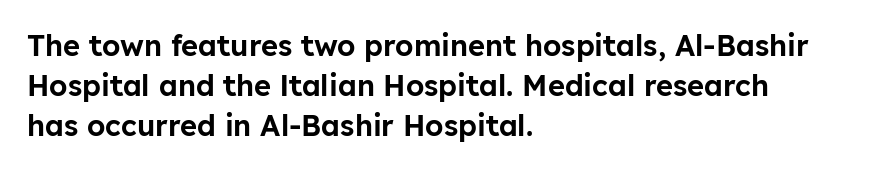
Q: Is the text italic (slanted)? A: No, it is upright.
Q: Is the typeface a serif or a sans-serif typeface? A: Sans-serif.
Q: Is the text underlined? A: No.
Q: How is the paragraph aligned? A: Left-aligned.
Q: Is the spacing between letters normal or unusually wide? A: Normal.
Q: Is the spacing between lines tight, normal or loose? A: Normal.
Q: Width (condensed, normal, or wide)? A: Normal.
Q: Stroke contrast? A: Low.
Q: x-height? A: Medium.
Q: Monospaced? A: No.
